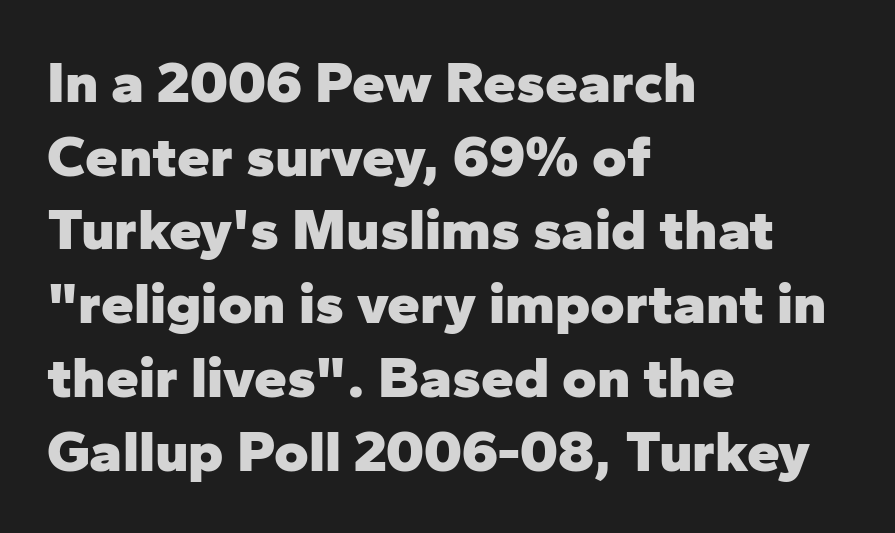
Q: Is the text bold? A: Yes.
Q: Is the text italic (slanted)? A: No, it is upright.
Q: Is the typeface a serif or a sans-serif typeface? A: Sans-serif.
Q: Is the text underlined? A: No.
Q: How is the paragraph aligned? A: Left-aligned.
Q: Is the spacing between letters normal or unusually wide? A: Normal.
Q: Is the spacing between lines tight, normal or loose? A: Normal.
Q: Width (condensed, normal, or wide)? A: Normal.
Q: Stroke contrast? A: Low.
Q: x-height? A: Medium.
Q: Monospaced? A: No.
